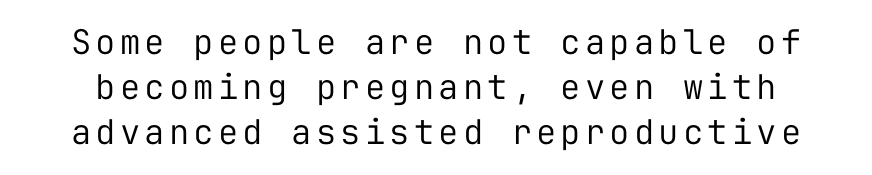
Q: Is the text bold? A: No.
Q: Is the text italic (slanted)? A: No, it is upright.
Q: Is the typeface a serif or a sans-serif typeface? A: Sans-serif.
Q: Is the text underlined? A: No.
Q: Is the spacing between lines tight, normal or loose? A: Normal.
Q: Width (condensed, normal, or wide)? A: Normal.
Q: Stroke contrast? A: Low.
Q: x-height? A: Medium.
Q: Monospaced? A: Yes.
